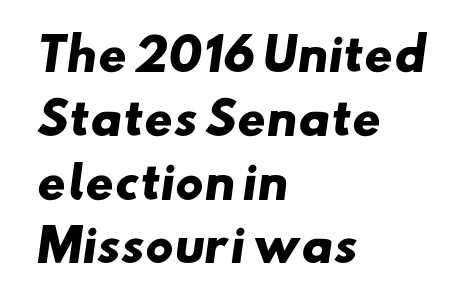
Q: Is the text bold? A: Yes.
Q: Is the typeface a serif or a sans-serif typeface? A: Sans-serif.
Q: Is the text underlined? A: No.
Q: How is the paragraph aligned? A: Left-aligned.
Q: Is the spacing between letters normal or unusually wide? A: Normal.
Q: Is the spacing between lines tight, normal or loose? A: Normal.
Q: Width (condensed, normal, or wide)? A: Wide.
Q: Stroke contrast? A: Low.
Q: x-height? A: Small.
Q: Monospaced? A: No.
